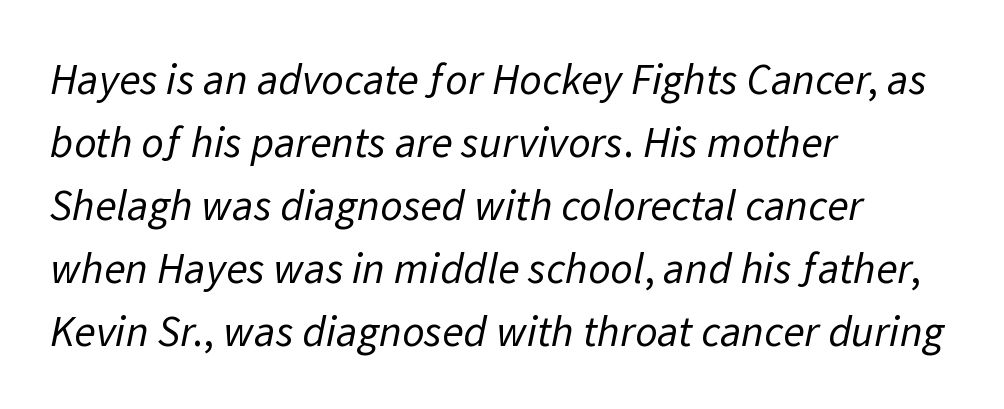
The letterforms sit at book weight or below. The ragged edge is on the right, which tells us the setting is flush left. Letterform terminals end flat and unadorned throughout the passage. Whoever set this chose a conventional vertical rhythm.
